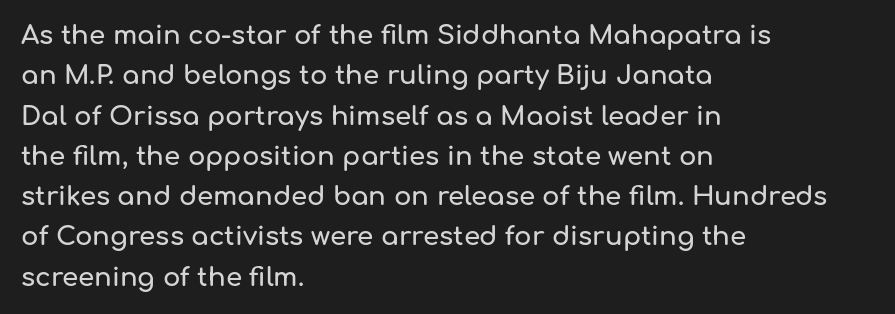
The image shows 26 px text type, upright; set left-aligned, normal line spacing (1.55x), normal letter spacing, not underlined.
